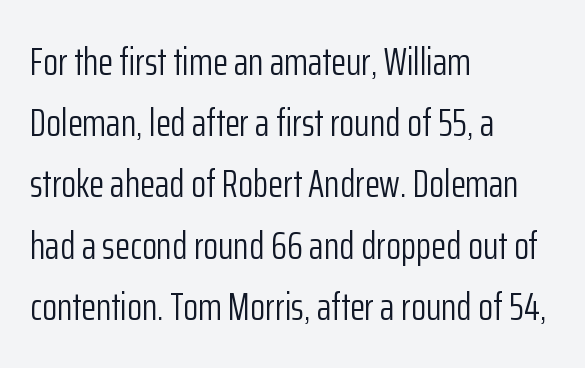
The font's upright variant was chosen for this text. Does extra space separate the letters? No, they use regular spacing. This sample is left-justified, so line endings fall wherever the words run out. No letter is thick-stroked: the sample isn't bold. This sample keeps an unexceptional amount of space between lines. Varying glyph widths throughout — classic text-font behaviour.
